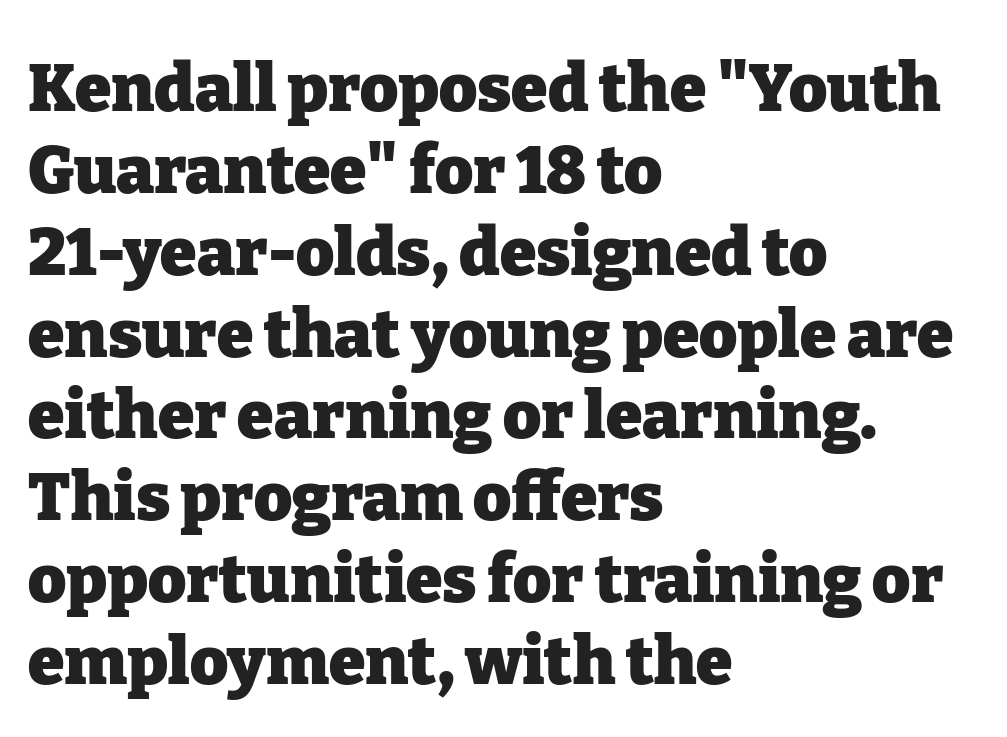
Here the designer chose a conventional face with non-uniform glyph widths. The text was rendered using a seriffed face with decorative stroke endings. The tracking reads as untouched default to a designer's eye. All the whitespace from short lines collects on the right. Pretty heavy lettering here — definitely bold. When letters stand straight like this, we call the style roman or upright.
